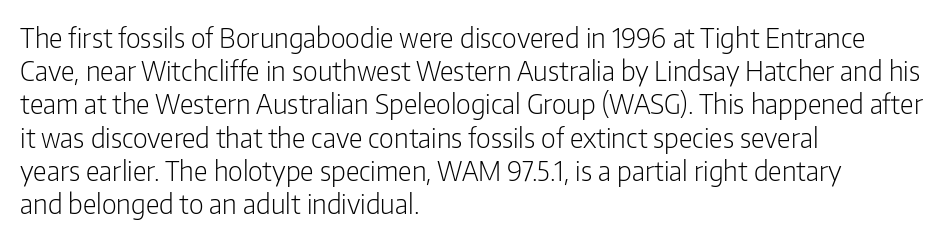
The zone under the glyphs is completely vacant. The passage is arranged the way most books set body copy — flush left. The type sits square on the baseline with zero lean. Weight: in the light-to-regular range. In terms of letterspacing, this is plain default setting.
